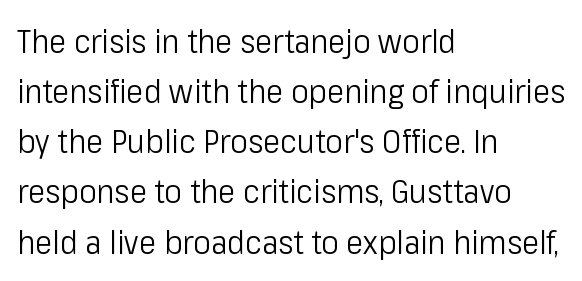
{"serif": "no", "italic": "no", "bold": "no", "weight": "light", "width": "condensed", "stroke_contrast": "low", "x_height": "medium", "monospaced": "no", "underline": "no", "align": "left", "line_spacing": "normal", "line_spacing_ratio": 1.52, "letter_spacing": "normal", "letter_spacing_em": 0.0, "glyph_px": 33}
